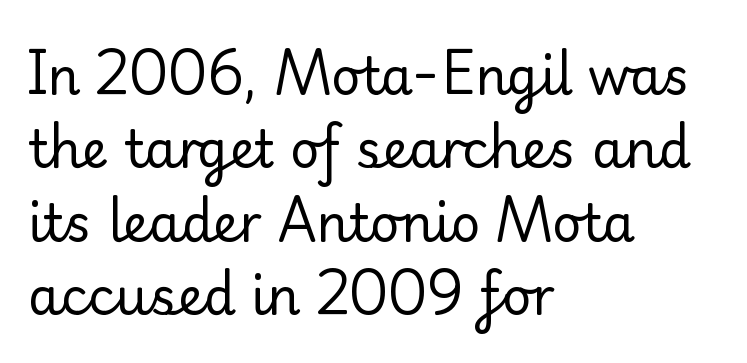
The passage shown is typed in a proportional face where columns would drift. The rendering keeps characters at their native spacing. The text was rendered using a seriffed face with decorative stroke endings. Ordinary non-slanted type is in use. If you measured baseline to baseline, you'd find a middling distance. Compared with a centered layout, this one pins lines to the left instead.
